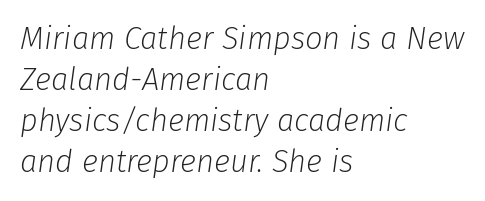
{"italic": "yes", "lean": "right", "slant_degrees": 8, "bold": "no", "weight": "light", "width": "normal", "stroke_contrast": "low", "x_height": "medium", "monospaced": "no", "underline": "no", "align": "left", "line_spacing": "normal", "line_spacing_ratio": 1.32, "letter_spacing": "normal", "letter_spacing_em": 0.0, "glyph_px": 31}
